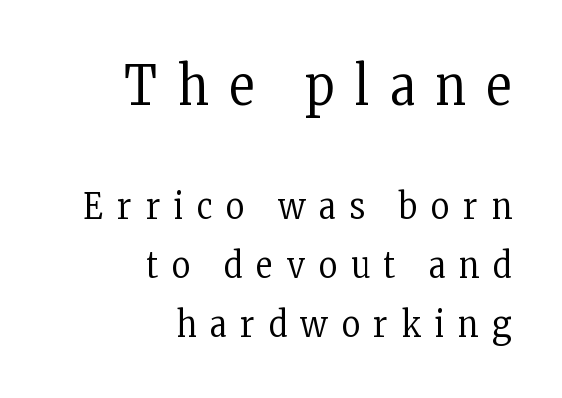
These lines have a slow, spaced-out rhythm from letter to letter. Any mark beneath the type? The region is blank. The rag falls on the left side of this text block. The passage shown is typeset with a serif family. Unbolded letterforms with no extra heft.
